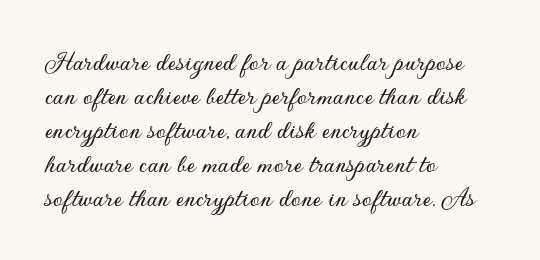
You could not count columns in this text — the font is proportionally spaced. Between one letter and the next there's only the usual sliver of space. Where is the straight margin? On the left.
